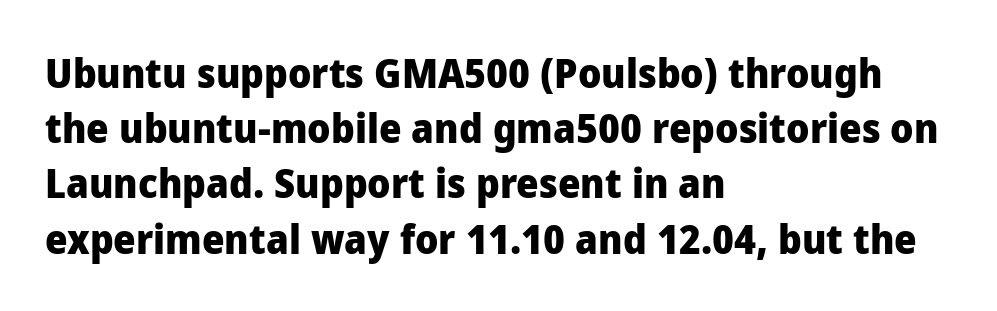
{"serif": "no", "italic": "no", "bold": "yes", "weight": "heavy", "width": "normal", "stroke_contrast": "low", "x_height": "medium", "monospaced": "no", "underline": "no", "align": "left", "line_spacing": "normal", "line_spacing_ratio": 1.38, "letter_spacing": "normal", "letter_spacing_em": 0.0, "glyph_px": 40}
